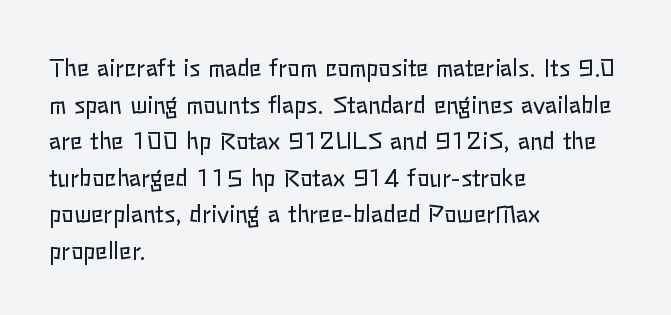
Notice how descenders clear the ascenders below comfortably — that's standard leading. Heft: none added — not bold. Posture: upright roman. The tracking reads as untouched default to a designer's eye. If you drew a ruler down the left edge, every line would touch it.
